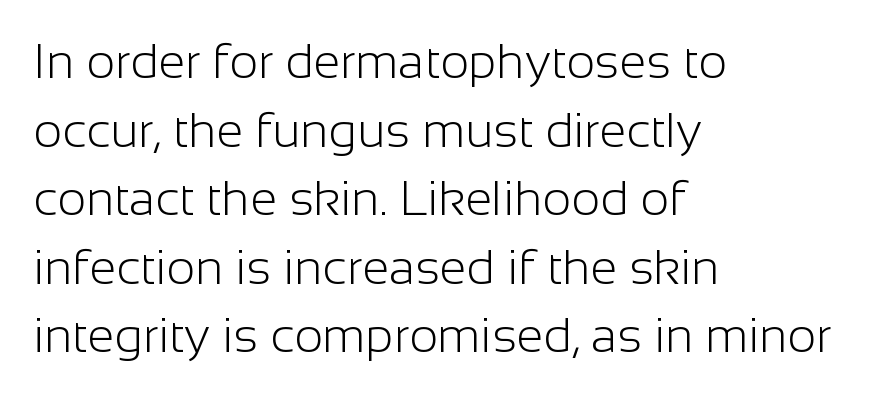
The face used here is proportionally spaced, like ordinary book or web type. Interline gaps are of average width in this sample. Nope, not italic — everything's standing straight. Short note: letters normally spaced. Words float on clear page, feet unadorned.
